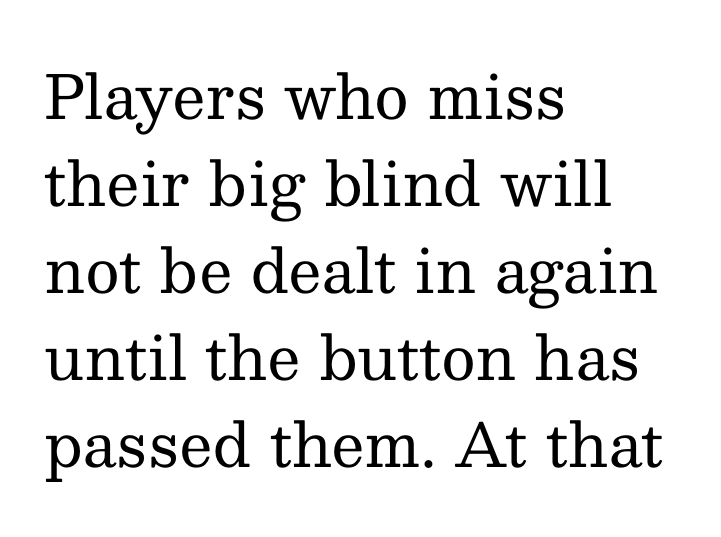
{"serif": "yes", "italic": "no", "bold": "no", "weight": "regular", "width": "normal", "stroke_contrast": "medium", "x_height": "medium", "monospaced": "no", "underline": "no", "align": "left", "line_spacing": "normal", "line_spacing_ratio": 1.45, "letter_spacing": "normal", "letter_spacing_em": 0.0, "glyph_px": 60}
